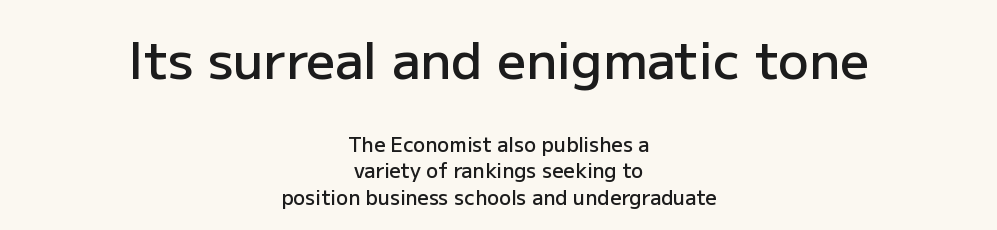
{"serif": "no", "italic": "no", "bold": "semi", "weight": "semibold", "width": "normal", "stroke_contrast": "low", "x_height": "medium", "monospaced": "no", "underline": "no", "align": "center", "line_spacing": "normal", "line_spacing_ratio": 1.33, "letter_spacing": "normal", "letter_spacing_em": 0.0, "larger_block": "first", "size_ratio": 2.55, "glyph_px": 51}
